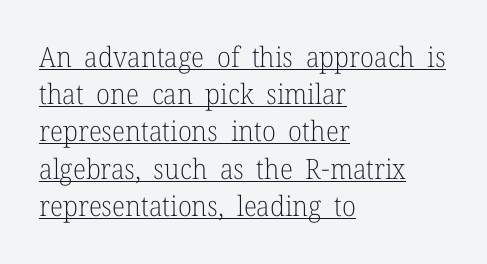
{"serif": "yes", "italic": "no", "bold": "no", "weight": "light", "width": "normal", "stroke_contrast": "low", "x_height": "medium", "monospaced": "no", "underline": "yes", "align": "left", "line_spacing": "normal", "line_spacing_ratio": 1.33, "letter_spacing": "normal", "letter_spacing_em": 0.0, "glyph_px": 28}
